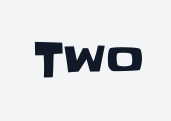
{"serif": "no", "italic": "no", "width": "normal", "stroke_contrast": "low", "x_height": "large", "monospaced": "no", "underline": "no", "letter_spacing": "normal", "letter_spacing_em": 0.0, "glyph_px": 47}
